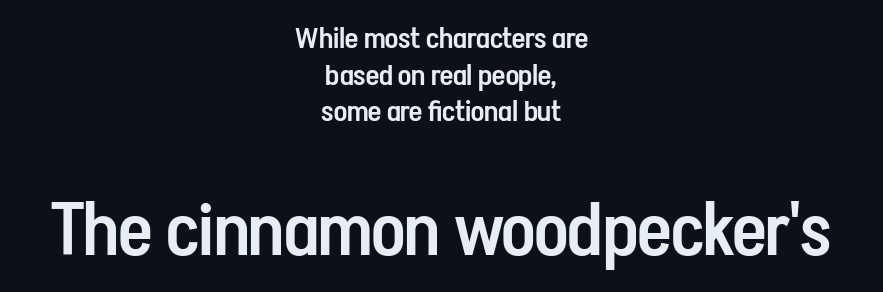
The image shows 73 px semibold, condensed sans-serif type, upright; set centered, normal line spacing (1.26x), normal letter spacing, not underlined; the second (bottom) block is 2.52x larger; low stroke contrast and a medium x-height.
